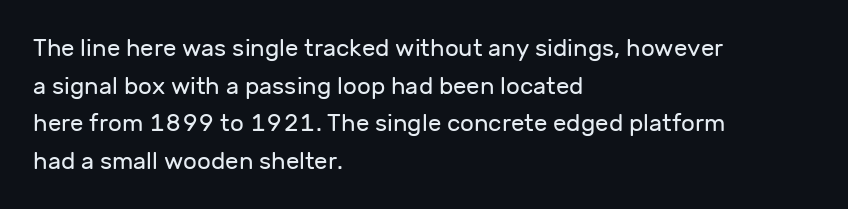
Q: Is the text bold? A: No.
Q: Is the text italic (slanted)? A: No, it is upright.
Q: Is the text underlined? A: No.
Q: How is the paragraph aligned? A: Left-aligned.
Q: Is the spacing between letters normal or unusually wide? A: Normal.
Q: Is the spacing between lines tight, normal or loose? A: Normal.
